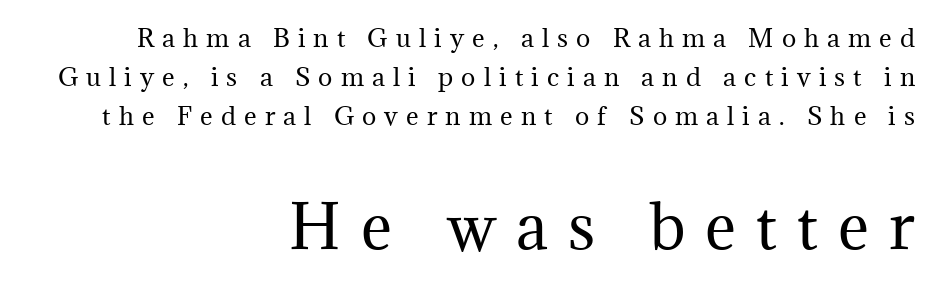
{"serif": "yes", "italic": "no", "bold": "no", "weight": "regular", "width": "normal", "stroke_contrast": "medium", "x_height": "medium", "monospaced": "no", "underline": "no", "align": "right", "line_spacing": "normal", "line_spacing_ratio": 1.62, "letter_spacing": "wide", "letter_spacing_em": 0.34, "larger_block": "second", "size_ratio": 2.46, "glyph_px": 59}
